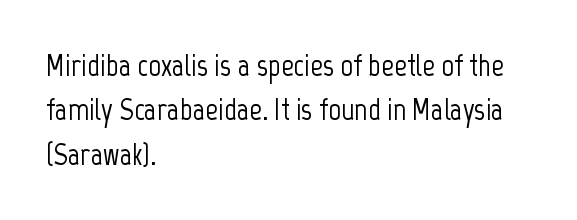
The image shows 31 px condensed sans-serif type, upright; set left-aligned, normal line spacing (1.43x), normal letter spacing, not underlined; low stroke contrast and a medium x-height.
